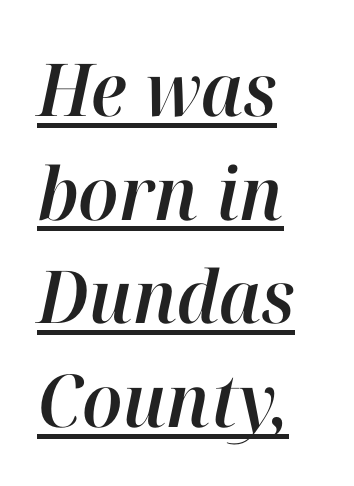
The image shows 73 px text type, italic (leaning right); set left-aligned, normal line spacing (1.42x), normal letter spacing, underlined; high stroke contrast and a medium x-height.
